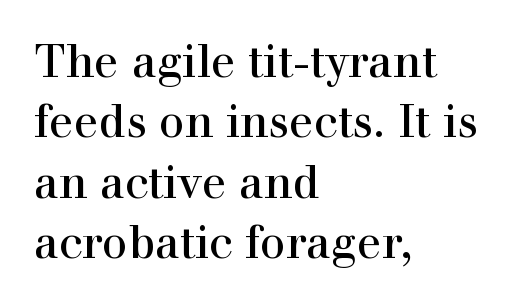
The image shows 45 px serif type, upright; set left-aligned, normal line spacing (1.34x), normal letter spacing, not underlined; a medium x-height.
